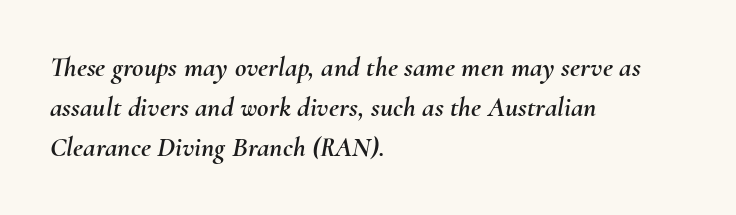
Q: Is the text italic (slanted)? A: Yes, it leans right by about 10 degrees.
Q: Is the text underlined? A: No.
Q: How is the paragraph aligned? A: Left-aligned.
Q: Is the spacing between letters normal or unusually wide? A: Normal.
Q: Is the spacing between lines tight, normal or loose? A: Normal.
Q: Width (condensed, normal, or wide)? A: Normal.
Q: Stroke contrast? A: Medium.
Q: x-height? A: Small.
Q: Monospaced? A: No.
